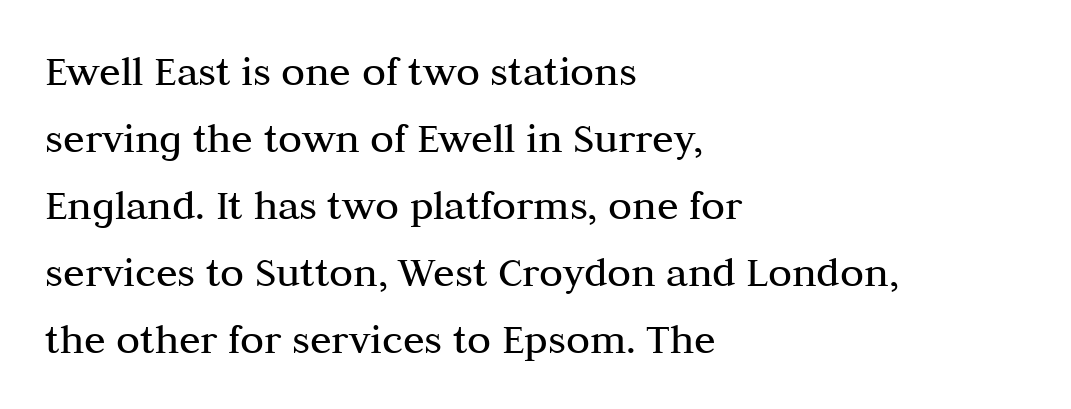
The image shows 44 px regular-weight serif type, upright; set left-aligned, normal line spacing (1.52x), normal letter spacing, not underlined; medium stroke contrast and a medium x-height.
